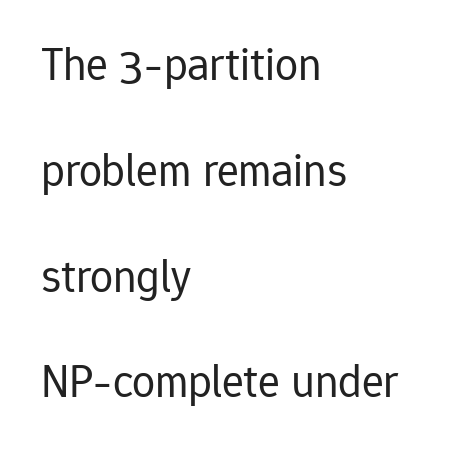
The font family rendered here belongs to the sans-serif group. Looks like regular typesetting: each glyph gets only the width it needs. Check under the words: just untouched page. The letters stand upright; this is a roman face.
